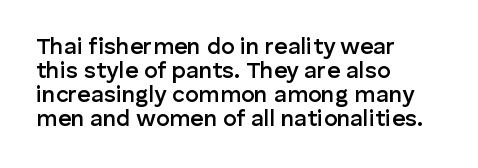
The image shows 23 px text type, upright; set left-aligned, tight line spacing (1.04x), normal letter spacing, not underlined.
